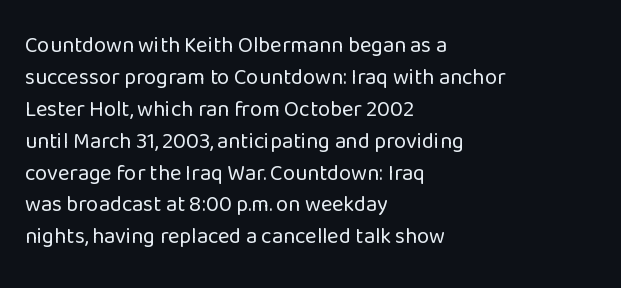
{"italic": "no", "bold": "no", "underline": "no", "align": "left", "line_spacing": "normal", "line_spacing_ratio": 1.45, "letter_spacing": "normal", "letter_spacing_em": 0.0, "glyph_px": 22}
